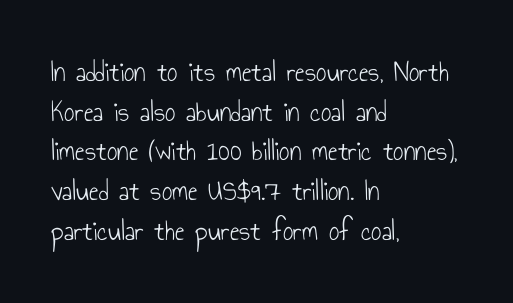
The string is rendered with underlining switched off. The passage shown is typed in a proportional face where columns would drift. This is the regular roman posture of the typeface. No extra tracking has been applied to these lines.
